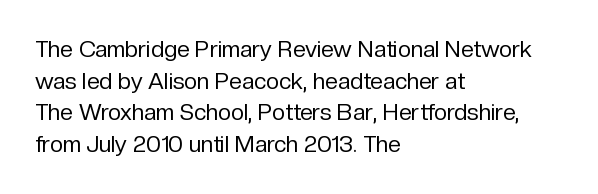
The image shows 23 px text type, upright; set left-aligned, normal line spacing (1.38x), normal letter spacing, not underlined.
